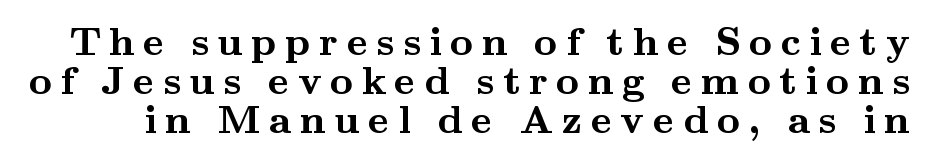
Q: Is the text bold? A: Yes.
Q: Is the text italic (slanted)? A: No, it is upright.
Q: Is the typeface a serif or a sans-serif typeface? A: Serif.
Q: Is the text underlined? A: No.
Q: Is the spacing between letters normal or unusually wide? A: Unusually wide.
Q: Is the spacing between lines tight, normal or loose? A: Tight.
Q: Width (condensed, normal, or wide)? A: Wide.
Q: Stroke contrast? A: Medium.
Q: x-height? A: Small.
Q: Monospaced? A: No.
